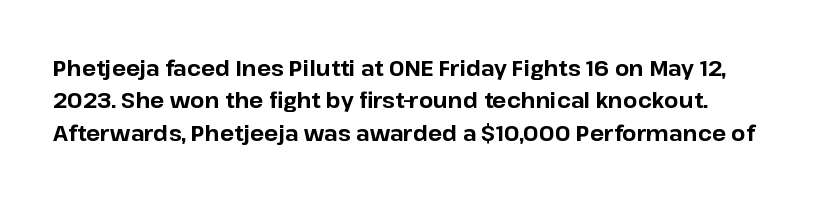
Do the letters lean? They stand straight. Heavy-handed strokes throughout: this text is bold. The horizontal fit of the characters is conventional and even. Check under the words: just untouched page. Does the leading feel generous? No, just average.
